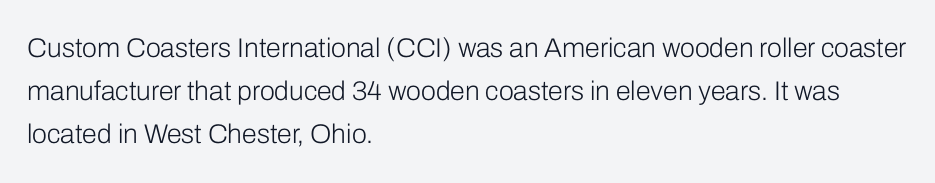
The image shows 27 px text type, upright; set left-aligned, normal line spacing (1.6x), normal letter spacing, not underlined.
